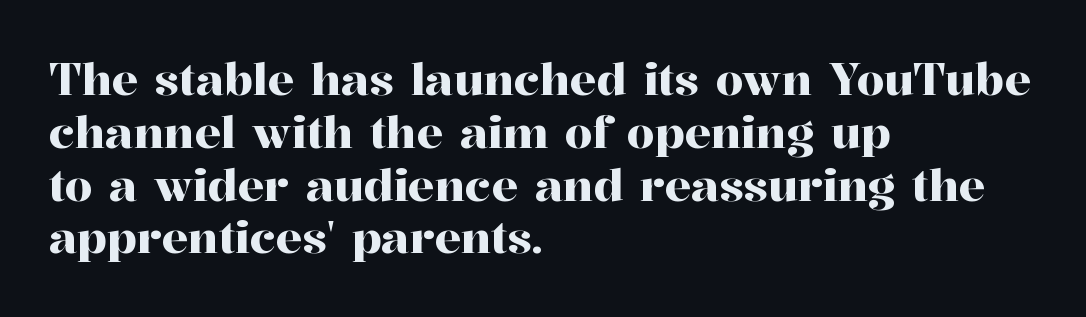
{"serif": "yes", "italic": "no", "width": "normal", "stroke_contrast": "high", "x_height": "medium", "monospaced": "no", "underline": "no", "align": "left", "line_spacing_ratio": 1.2, "letter_spacing": "normal", "letter_spacing_em": 0.0, "glyph_px": 44}
